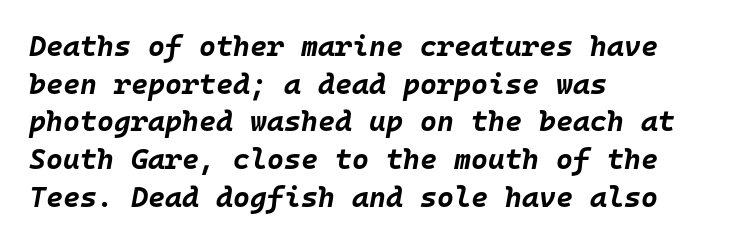
Is the letter spacing exaggerated? No — it looks like the ordinary default. Vertical spacing — default. This is oblique type, the kind used for emphasis or titles. The ragged edge is on the right, which tells us the setting is flush left. Fixed-width glyphs throughout — classic coding-font behaviour.
